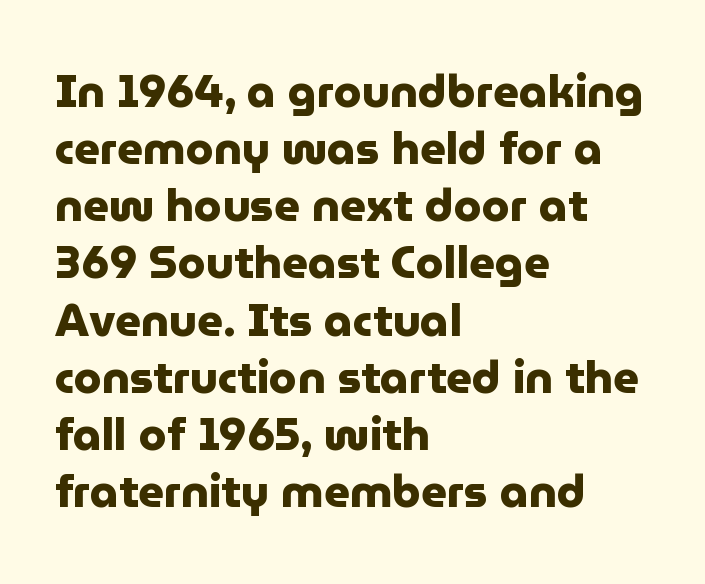
{"serif": "no", "italic": "no", "bold": "yes", "weight": "heavy", "width": "normal", "stroke_contrast": "low", "x_height": "medium", "monospaced": "no", "underline": "no", "align": "left", "line_spacing": "normal", "line_spacing_ratio": 1.27, "letter_spacing": "normal", "letter_spacing_em": 0.0, "glyph_px": 45}
